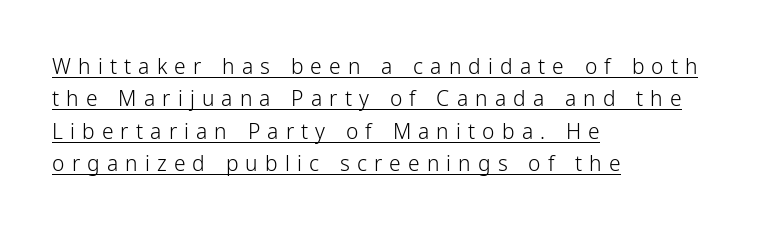
A typesetter would mark this as roman, not italic. Short note: letters widely spaced. Compared with a typical body face, this is equally light or lighter still. A baseline rule has been typeset under these characters.
